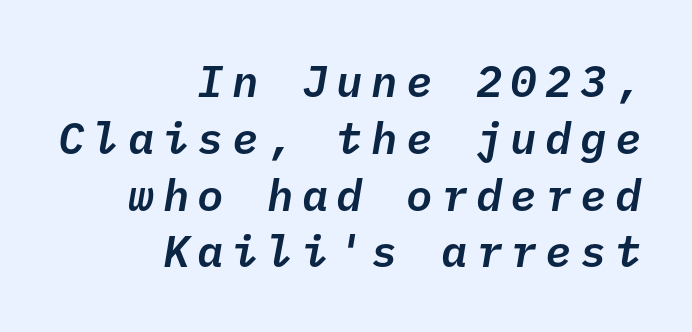
Q: Is the text italic (slanted)? A: Yes, it leans right by about 10 degrees.
Q: Is the text underlined? A: No.
Q: How is the paragraph aligned? A: Right-aligned.
Q: Is the spacing between lines tight, normal or loose? A: Normal.
Q: Width (condensed, normal, or wide)? A: Normal.
Q: Stroke contrast? A: Low.
Q: x-height? A: Medium.
Q: Monospaced? A: Yes.
